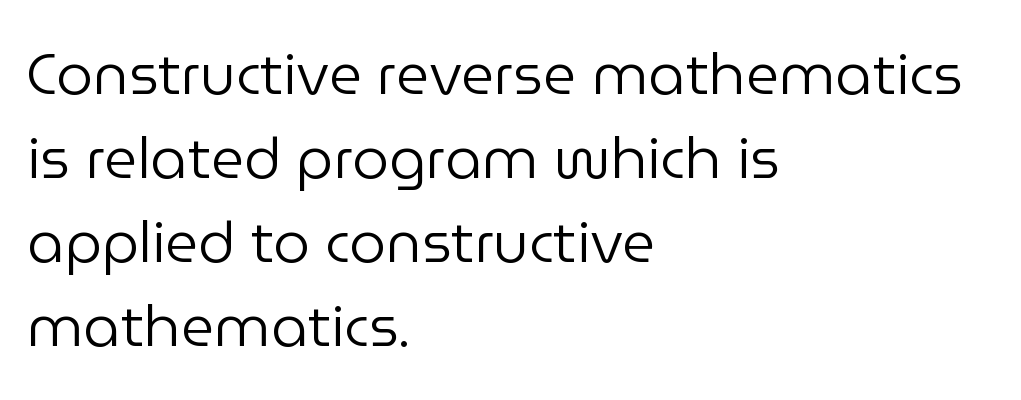
The image shows 58 px regular-weight sans-serif type, upright; set left-aligned, normal line spacing (1.45x), normal letter spacing, not underlined; low stroke contrast and a medium x-height.
